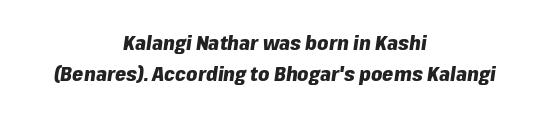
If you measured baseline to baseline, you'd find a middling distance. Centered paragraph, ragged on both sides. The passage shown leans; its letterforms are oblique. Standard letterfit; no display-style spreading of the glyphs. Just letters on the line, the space beneath them empty. Every letter is thick-stroked: bold, no question.
